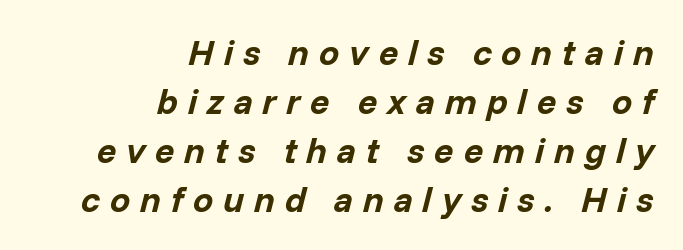
The image shows 36 px bold type, italic (leaning right); set right-aligned, normal line spacing (1.36x), unusually wide letter spacing (+0.27 em), not underlined; low stroke contrast and a medium x-height.
